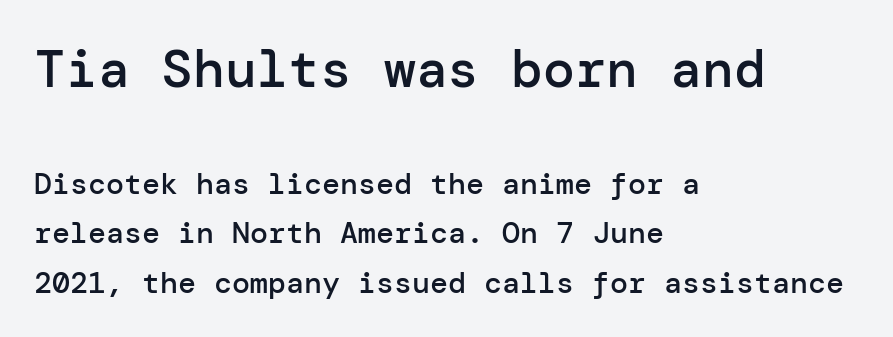
The image shows 53 px semibold sans-serif type, upright; set left-aligned, normal line spacing (1.65x), normal letter spacing, not underlined; the first (top) block is 1.77x larger; low stroke contrast and a medium x-height.
